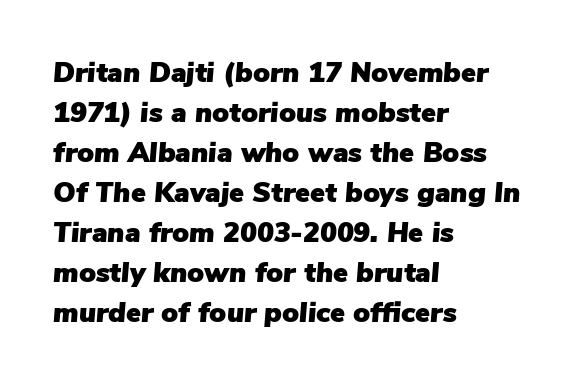
Q: Is the text italic (slanted)? A: Yes, it leans right by about 5 degrees.
Q: Is the text underlined? A: No.
Q: How is the paragraph aligned? A: Left-aligned.
Q: Is the spacing between letters normal or unusually wide? A: Normal.
Q: Is the spacing between lines tight, normal or loose? A: Normal.
Q: Width (condensed, normal, or wide)? A: Normal.
Q: Stroke contrast? A: Low.
Q: x-height? A: Medium.
Q: Monospaced? A: No.
